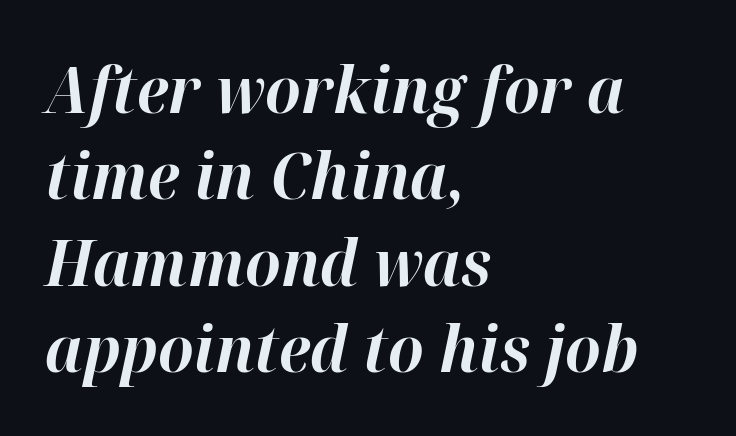
Q: Is the text bold? A: Yes.
Q: Is the text italic (slanted)? A: Yes, it leans right by about 12 degrees.
Q: Is the text underlined? A: No.
Q: How is the paragraph aligned? A: Left-aligned.
Q: Is the spacing between letters normal or unusually wide? A: Normal.
Q: Is the spacing between lines tight, normal or loose? A: Normal.
Q: Width (condensed, normal, or wide)? A: Normal.
Q: Stroke contrast? A: High.
Q: x-height? A: Medium.
Q: Monospaced? A: No.
